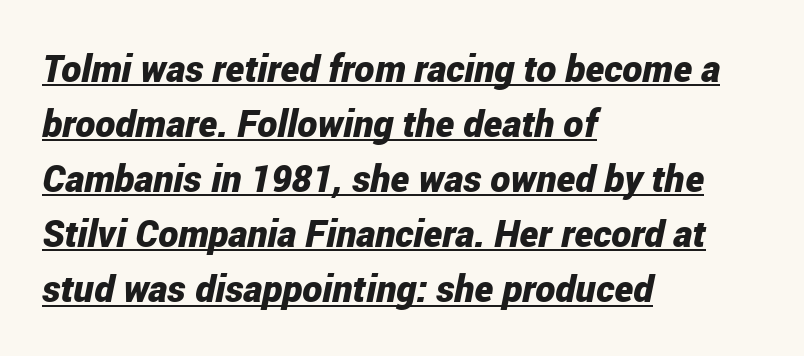
Q: Is the text bold? A: Yes.
Q: Is the text italic (slanted)? A: Yes, it leans right by about 12 degrees.
Q: Is the text underlined? A: Yes.
Q: How is the paragraph aligned? A: Left-aligned.
Q: Is the spacing between letters normal or unusually wide? A: Normal.
Q: Is the spacing between lines tight, normal or loose? A: Normal.
Q: Width (condensed, normal, or wide)? A: Condensed.
Q: Stroke contrast? A: Low.
Q: x-height? A: Medium.
Q: Monospaced? A: No.
